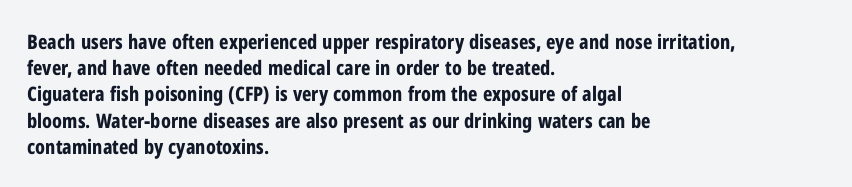
{"italic": "no", "bold": "yes", "underline": "no", "align": "left", "line_spacing": "normal", "line_spacing_ratio": 1.31, "letter_spacing": "normal", "letter_spacing_em": 0.0, "glyph_px": 20}
